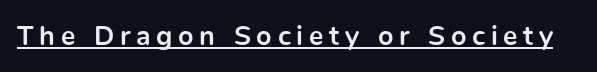
{"italic": "no", "bold": "yes", "underline": "yes", "letter_spacing": "wide", "letter_spacing_em": 0.21, "glyph_px": 27}
